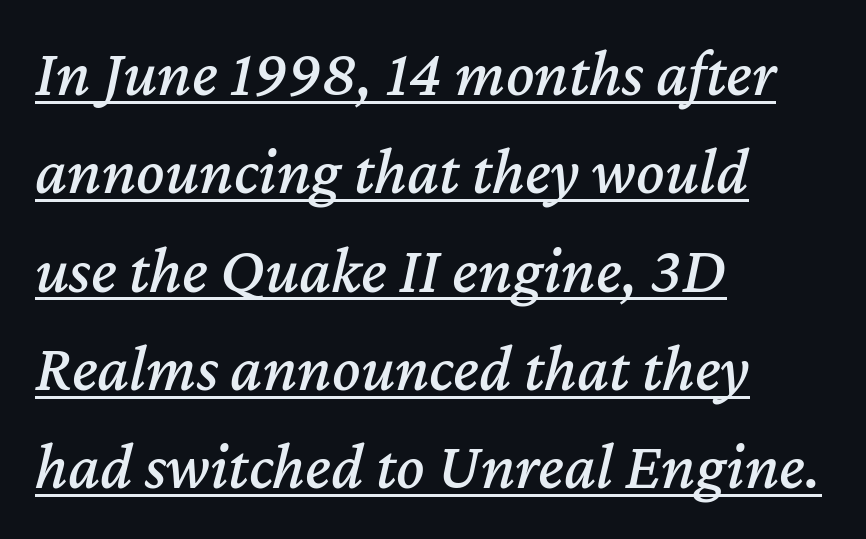
The letters advance in unequal steps, a hallmark of proportional type. Emphasis-style slanted type is in use. Notice how descenders clear the ascenders below comfortably — that's standard leading. The typesetter has applied underlining to the passage shown. The paragraph has a hard left edge and a soft right edge.
